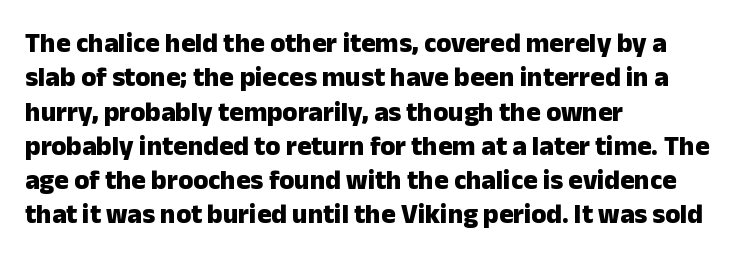
A typesetter would mark this as roman, not italic. Does the copy run flush right? No — it runs flush left. These words are printed bold, with thick strokes throughout. Successive baselines arrive at the customary interval. Caption: standard tracking, unaltered.
